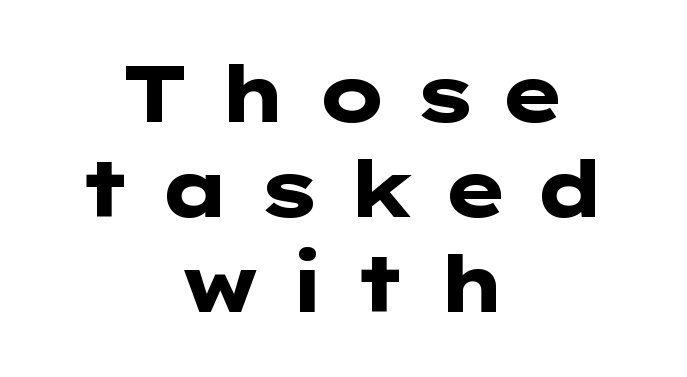
The image shows 78 px heavy, wide sans-serif type, upright; set centered, line spacing 1.22x, unusually wide letter spacing (+0.32 em), not underlined; low stroke contrast and a medium x-height.
